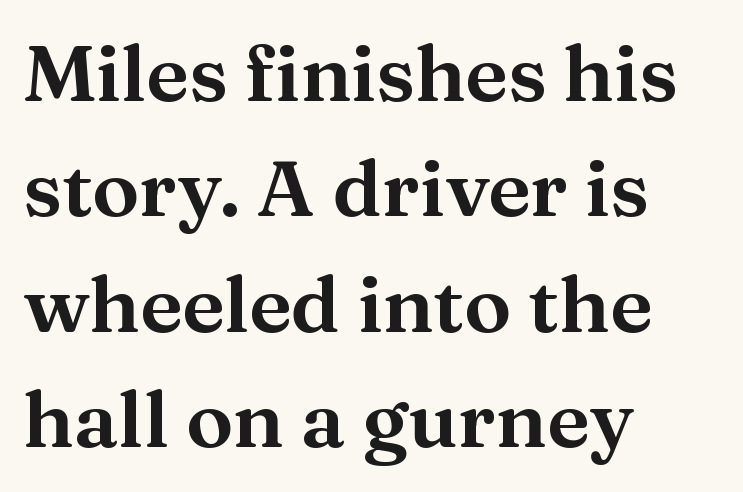
{"serif": "yes", "italic": "no", "width": "normal", "stroke_contrast": "medium", "x_height": "medium", "monospaced": "no", "underline": "no", "align": "left", "line_spacing": "normal", "line_spacing_ratio": 1.46, "letter_spacing": "normal", "letter_spacing_em": 0.0, "glyph_px": 79}
